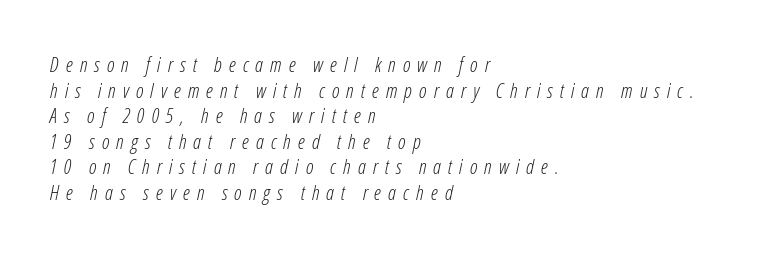
{"italic": "yes", "lean": "right", "slant_degrees": 12, "bold": "no", "underline": "no", "align": "left", "line_spacing": "normal", "line_spacing_ratio": 1.28, "letter_spacing": "wide", "letter_spacing_em": 0.35, "glyph_px": 20}
